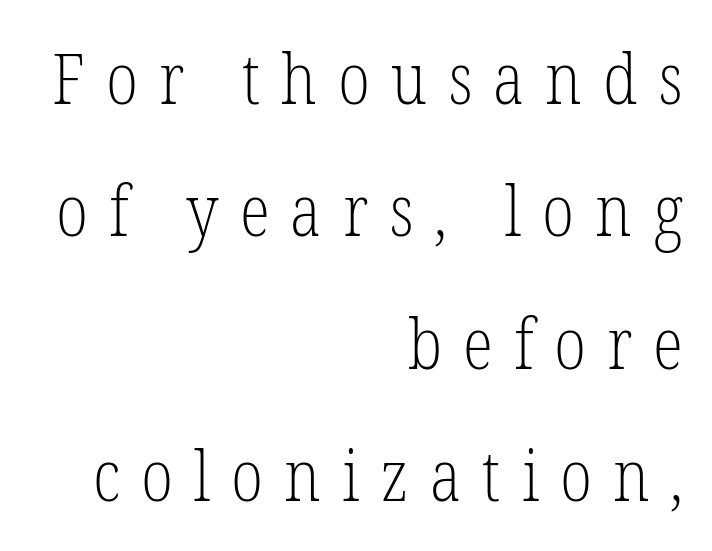
The image shows 70 px light, condensed serif type, upright; set right-aligned, line spacing 1.89x, unusually wide letter spacing (+0.3 em), not underlined; low stroke contrast and a medium x-height.
